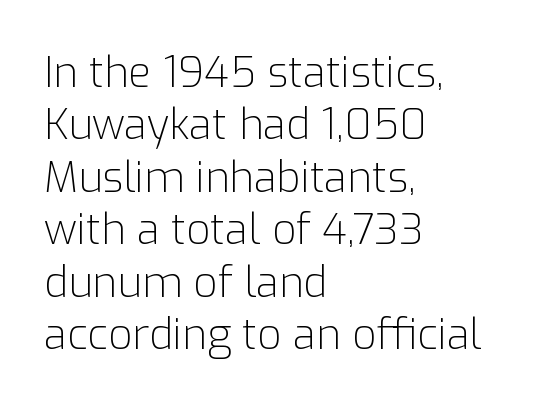
The image shows 42 px light sans-serif type, upright; set left-aligned, normal line spacing (1.25x), normal letter spacing, not underlined; low stroke contrast and a medium x-height.
